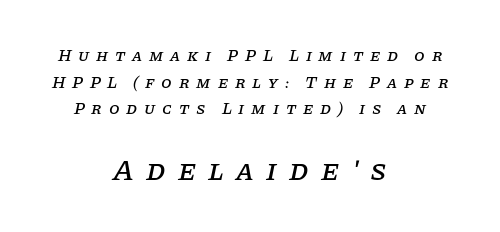
{"serif": "yes", "italic": "yes", "lean": "right", "slant_degrees": 11, "width": "normal", "stroke_contrast": "low", "x_height": "large", "monospaced": "no", "underline": "no", "align": "center", "line_spacing": "normal", "line_spacing_ratio": 1.56, "letter_spacing": "wide", "letter_spacing_em": 0.4, "larger_block": "second", "size_ratio": 1.76, "glyph_px": 30}
